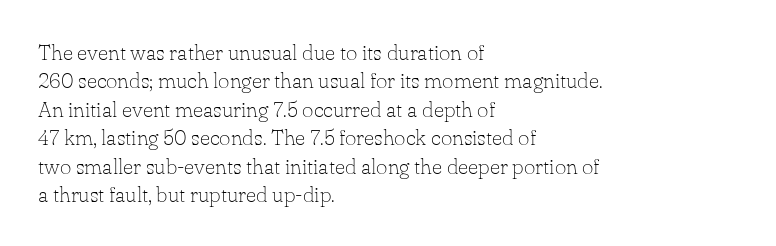
Rule under the text: the space is simply empty. Honestly, the letter spacing is just normal — you wouldn't notice it. The font's upright variant was chosen for this text. The strokes are not fattened; the text isn't bold. Layout note: lines flush left. The designer left line spacing at the default.
